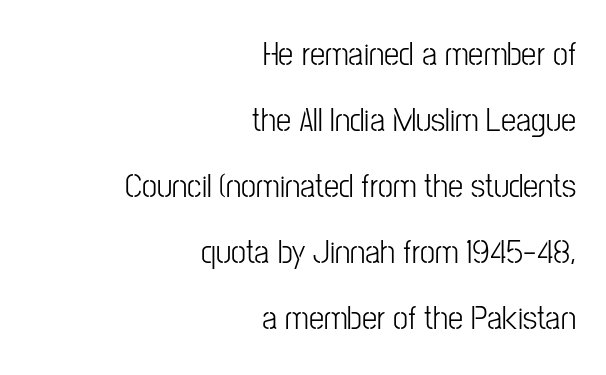
The image shows 34 px light, condensed sans-serif type, upright; set right-aligned, loose line spacing (1.94x), normal letter spacing, not underlined; low stroke contrast and a medium x-height.
